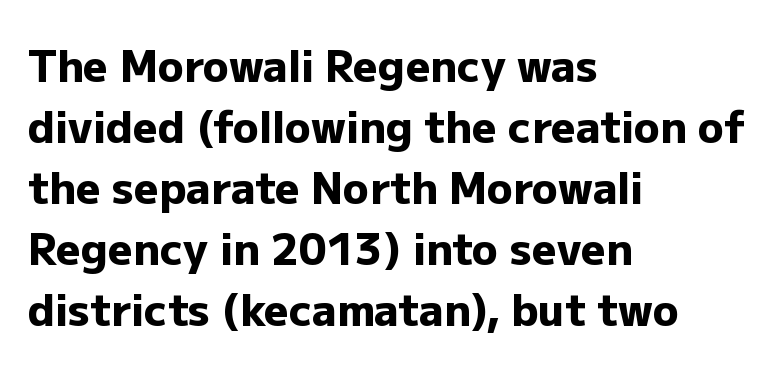
The image shows 43 px heavy sans-serif type, upright; set left-aligned, normal line spacing (1.42x), normal letter spacing, not underlined; low stroke contrast and a medium x-height.
